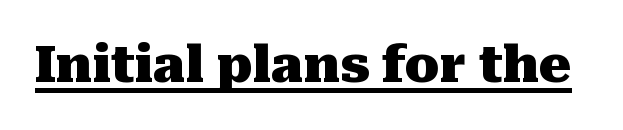
{"serif": "yes", "italic": "no", "bold": "yes", "weight": "heavy", "width": "normal", "stroke_contrast": "medium", "x_height": "medium", "monospaced": "no", "underline": "yes", "letter_spacing": "normal", "letter_spacing_em": 0.0, "glyph_px": 50}
